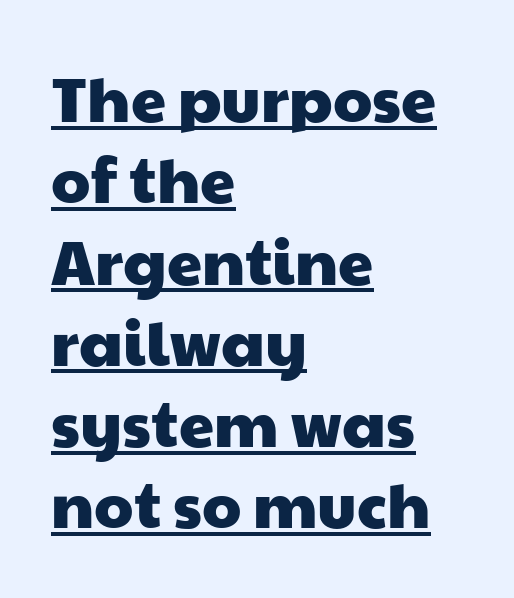
Q: Is the typeface a serif or a sans-serif typeface? A: Sans-serif.
Q: Is the text underlined? A: Yes.
Q: How is the paragraph aligned? A: Left-aligned.
Q: Is the spacing between letters normal or unusually wide? A: Normal.
Q: Is the spacing between lines tight, normal or loose? A: Normal.
Q: Width (condensed, normal, or wide)? A: Wide.
Q: Stroke contrast? A: Low.
Q: x-height? A: Medium.
Q: Monospaced? A: No.
